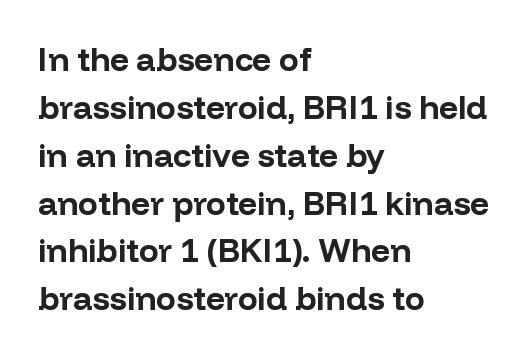
The image shows 33 px bold sans-serif type, upright; set left-aligned, normal line spacing (1.45x), normal letter spacing, not underlined; low stroke contrast and a medium x-height.
